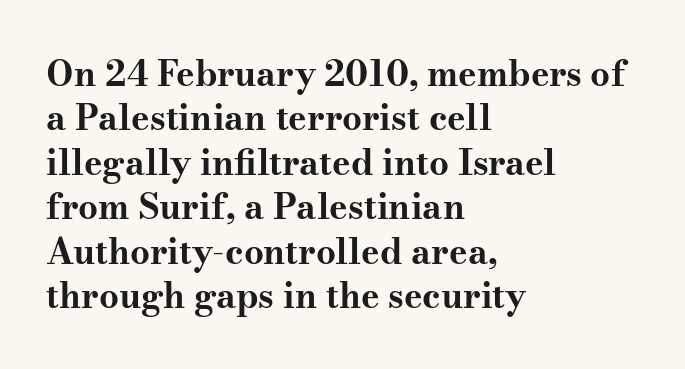
{"serif": "yes", "italic": "no", "bold": "yes", "weight": "bold", "width": "wide", "stroke_contrast": "medium", "x_height": "small", "monospaced": "no", "underline": "no", "align": "left", "line_spacing": "normal", "line_spacing_ratio": 1.27, "letter_spacing": "normal", "letter_spacing_em": 0.0, "glyph_px": 35}
